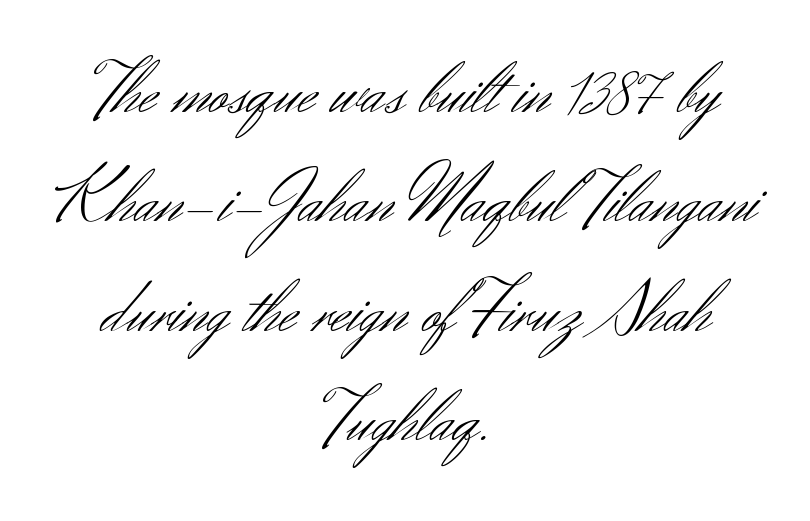
The image shows 75 px light sans-serif type; set centered, normal line spacing (1.46x), normal letter spacing, not underlined; medium stroke contrast and a small x-height.
